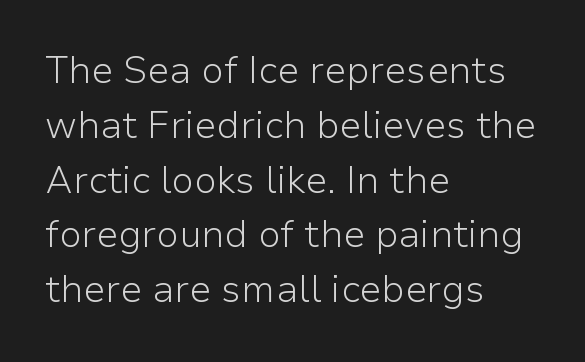
The image shows 37 px light sans-serif type, upright; set left-aligned, normal line spacing (1.48x), normal letter spacing, not underlined; low stroke contrast and a medium x-height.
